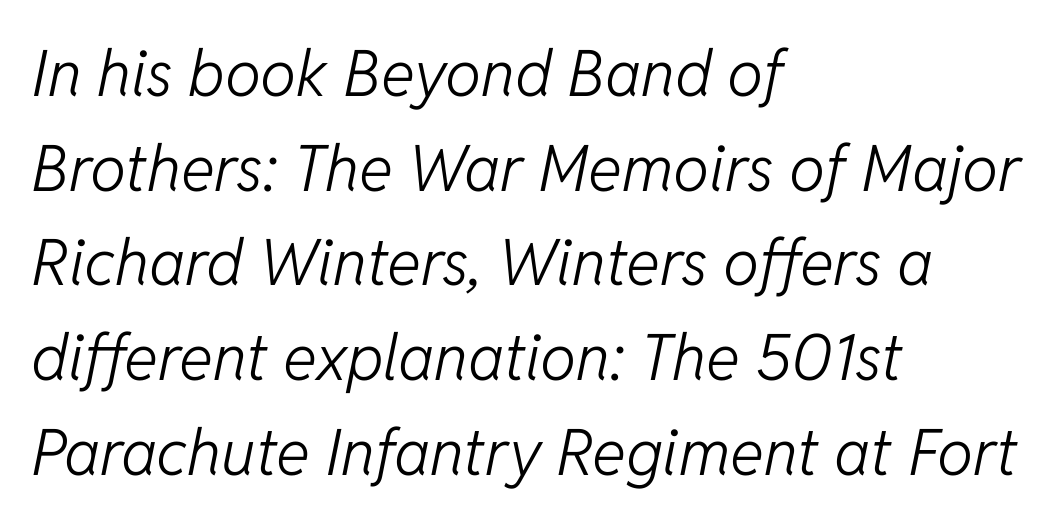
Every character sits at an angle, as italics do. The space directly below the letters is spotless. Weight class: somewhere from thin through regular. The paragraph has a hard left edge and a soft right edge.
